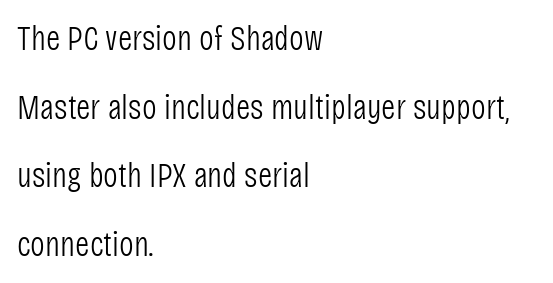
The image shows 35 px light, condensed sans-serif type, upright; set left-aligned, loose line spacing (1.96x), normal letter spacing, not underlined; low stroke contrast and a large x-height.
